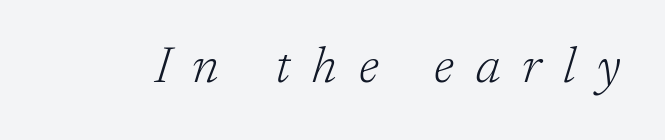
Q: Is the text bold? A: No.
Q: Is the text italic (slanted)? A: Yes, it leans right by about 17 degrees.
Q: Is the typeface a serif or a sans-serif typeface? A: Serif.
Q: Is the text underlined? A: No.
Q: Is the spacing between letters normal or unusually wide? A: Unusually wide.
Q: Width (condensed, normal, or wide)? A: Normal.
Q: Stroke contrast? A: Low.
Q: x-height? A: Medium.
Q: Monospaced? A: No.
